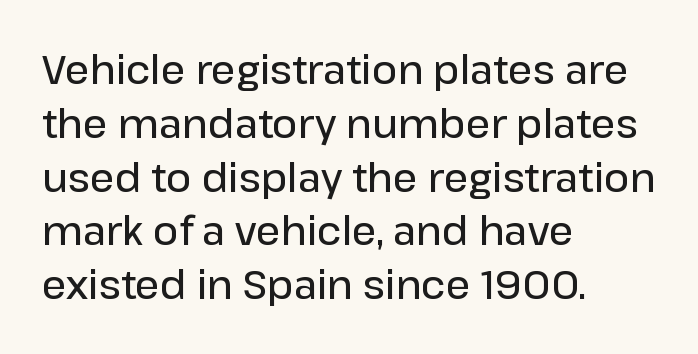
Caption: semibold face, moderately heavy strokes. Plain, unruled lines of type. You could not count columns in this text — the font is proportionally spaced. Serifs: no, the terminals of the letterforms are clean.
